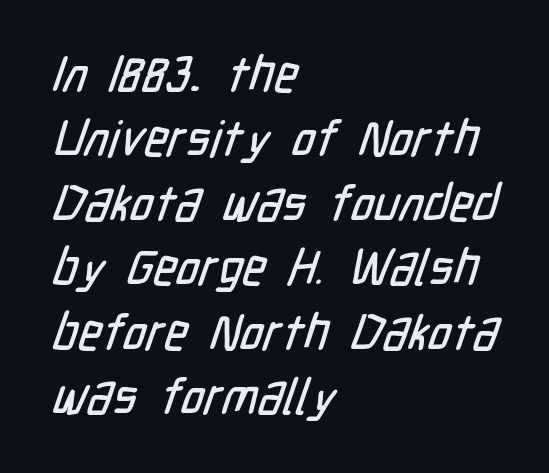
Where is the straight margin? On the left. A typesetter would label this face a sans. Whoever set this chose a conventional vertical rhythm. Clear beneath every line of the passage. What stands out about the letter spacing? Nothing — it is the standard amount.
